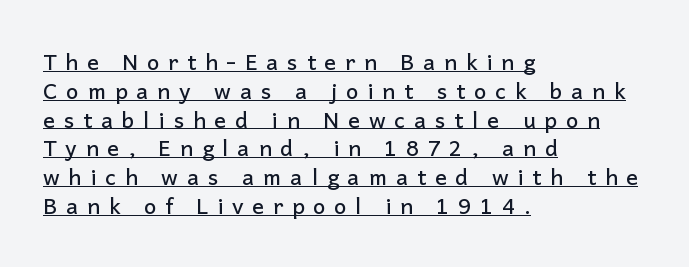
The image shows 22 px text type, upright; set left-aligned, normal line spacing (1.31x), unusually wide letter spacing (+0.4 em), underlined.
